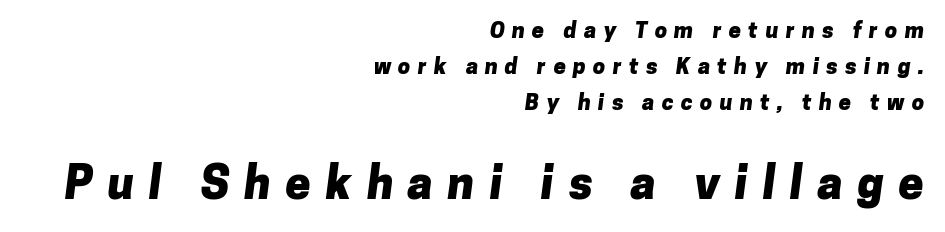
{"serif": "no", "bold": "yes", "weight": "heavy", "width": "normal", "stroke_contrast": "low", "x_height": "medium", "monospaced": "no", "underline": "no", "align": "right", "line_spacing": "normal", "line_spacing_ratio": 1.63, "letter_spacing": "wide", "letter_spacing_em": 0.33, "larger_block": "second", "size_ratio": 2.05, "glyph_px": 45}
